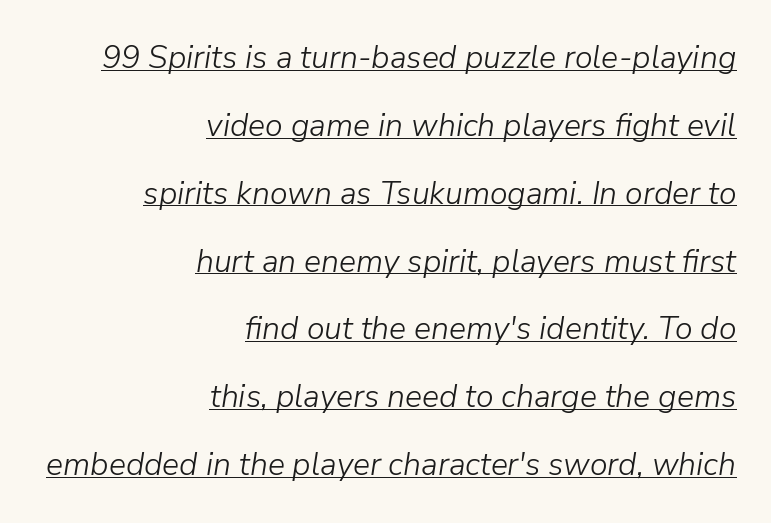
Q: Is the text bold? A: No.
Q: Is the text italic (slanted)? A: Yes, it leans right by about 9 degrees.
Q: Is the text underlined? A: Yes.
Q: How is the paragraph aligned? A: Right-aligned.
Q: Is the spacing between letters normal or unusually wide? A: Normal.
Q: Is the spacing between lines tight, normal or loose? A: Loose.
Q: Width (condensed, normal, or wide)? A: Normal.
Q: Stroke contrast? A: Low.
Q: x-height? A: Medium.
Q: Monospaced? A: No.
